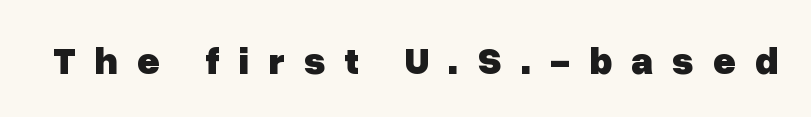
In terms of letterspacing, this is a distinctly airy, spread setting. Is there any slant? The stems are plumb. Just letters on the line, the space beneath them empty. The glyphs in this specimen are sans serif.
